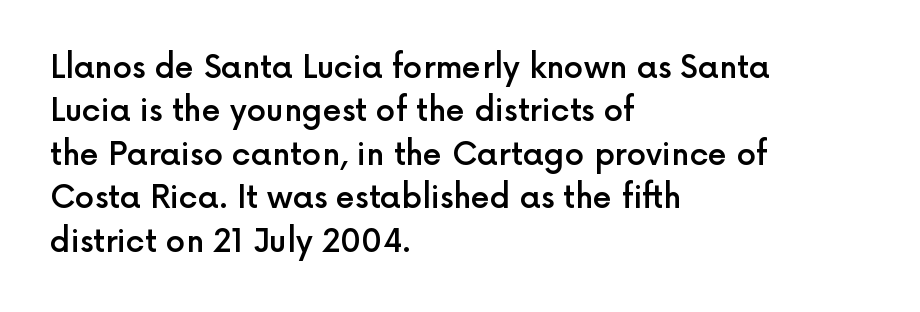
{"serif": "no", "italic": "no", "bold": "semi", "weight": "semibold", "width": "normal", "x_height": "medium", "monospaced": "no", "underline": "no", "align": "left", "line_spacing": "normal", "line_spacing_ratio": 1.4, "letter_spacing": "normal", "letter_spacing_em": 0.0, "glyph_px": 31}
